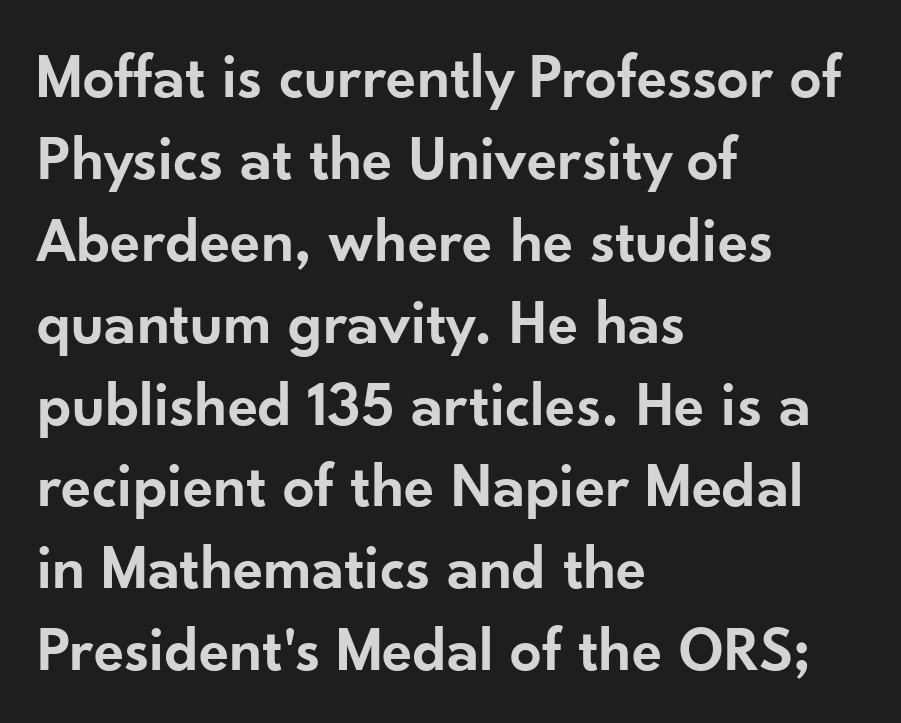
Q: Is the text bold? A: Semi-bold.
Q: Is the text italic (slanted)? A: No, it is upright.
Q: Is the typeface a serif or a sans-serif typeface? A: Sans-serif.
Q: Is the text underlined? A: No.
Q: How is the paragraph aligned? A: Left-aligned.
Q: Is the spacing between letters normal or unusually wide? A: Normal.
Q: Is the spacing between lines tight, normal or loose? A: Normal.
Q: Width (condensed, normal, or wide)? A: Normal.
Q: Stroke contrast? A: Low.
Q: x-height? A: Small.
Q: Monospaced? A: No.
